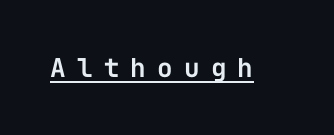
Q: Is the text italic (slanted)? A: No, it is upright.
Q: Is the text underlined? A: Yes.
Q: Is the spacing between letters normal or unusually wide? A: Unusually wide.
